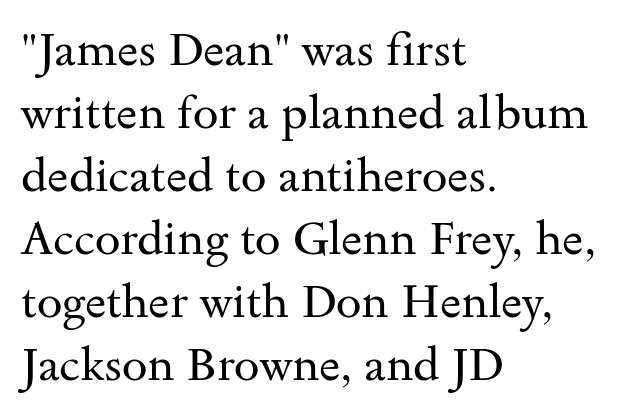
Q: Is the text bold? A: No.
Q: Is the text italic (slanted)? A: No, it is upright.
Q: Is the typeface a serif or a sans-serif typeface? A: Serif.
Q: Is the text underlined? A: No.
Q: How is the paragraph aligned? A: Left-aligned.
Q: Is the spacing between letters normal or unusually wide? A: Normal.
Q: Is the spacing between lines tight, normal or loose? A: Normal.
Q: Width (condensed, normal, or wide)? A: Wide.
Q: Stroke contrast? A: Medium.
Q: x-height? A: Small.
Q: Monospaced? A: No.
